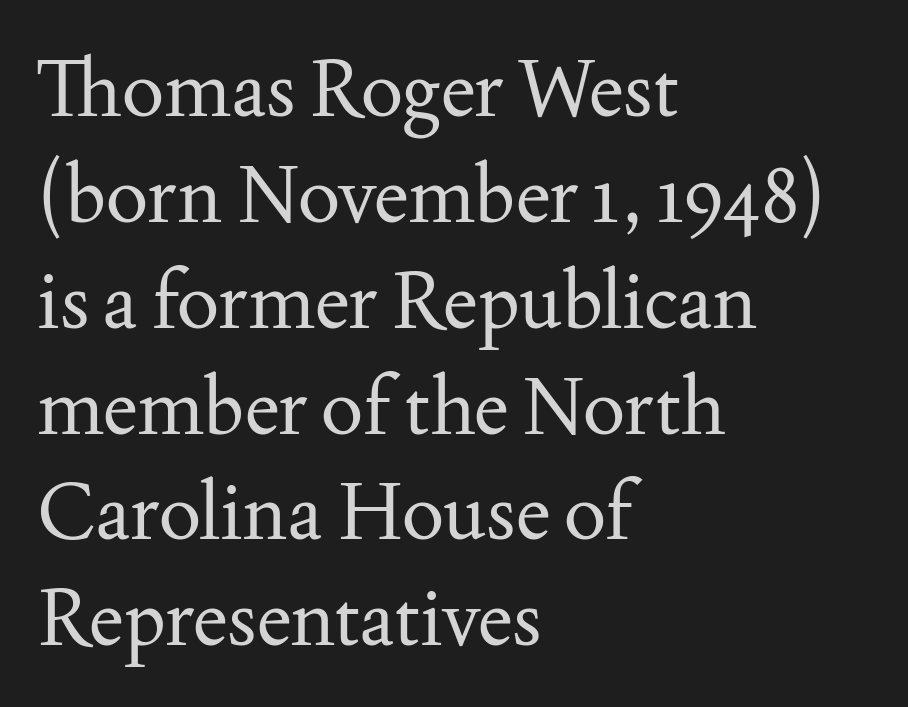
{"serif": "yes", "italic": "no", "bold": "no", "weight": "regular", "width": "normal", "stroke_contrast": "medium", "x_height": "small", "monospaced": "no", "underline": "no", "align": "left", "line_spacing": "normal", "line_spacing_ratio": 1.34, "letter_spacing": "normal", "letter_spacing_em": 0.0, "glyph_px": 79}
